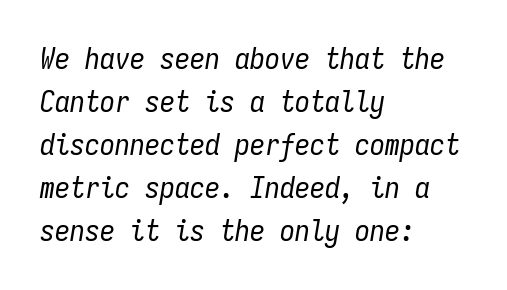
The image shows 30 px regular-weight, condensed type, italic (leaning right), monospaced; set left-aligned, normal line spacing (1.43x), normal letter spacing, not underlined; low stroke contrast and a medium x-height.
